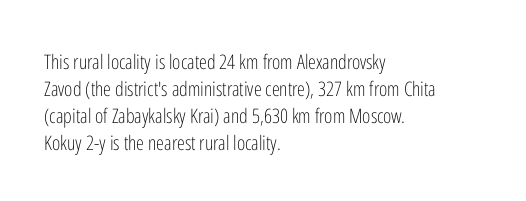
The image shows 20 px text type, upright; set left-aligned, normal line spacing (1.35x), normal letter spacing, not underlined.
